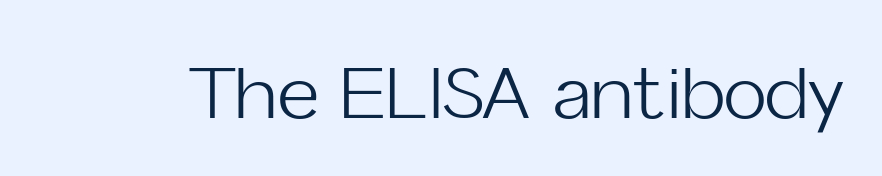
{"serif": "no", "italic": "no", "bold": "no", "weight": "light", "width": "normal", "stroke_contrast": "low", "x_height": "medium", "monospaced": "no", "underline": "no", "letter_spacing": "normal", "letter_spacing_em": 0.0, "glyph_px": 72}
